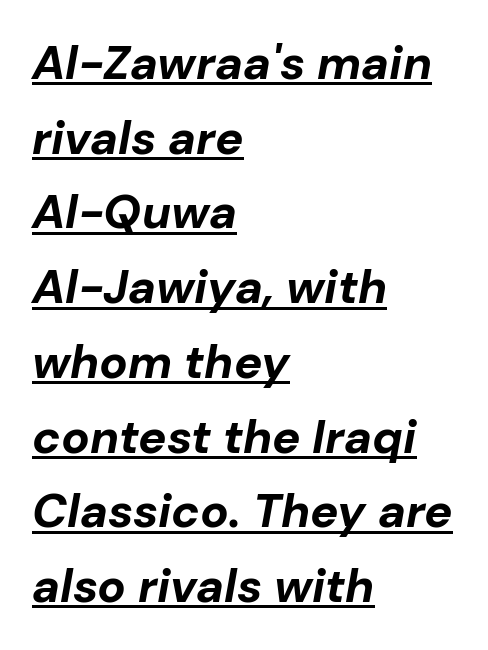
Evenly set lines give the paragraph a standard silhouette. Spacing between characters is what you'd get straight out of the box. The lettering tilts uniformly, giving the passage an italic look. This rendering features underlined lettering.
